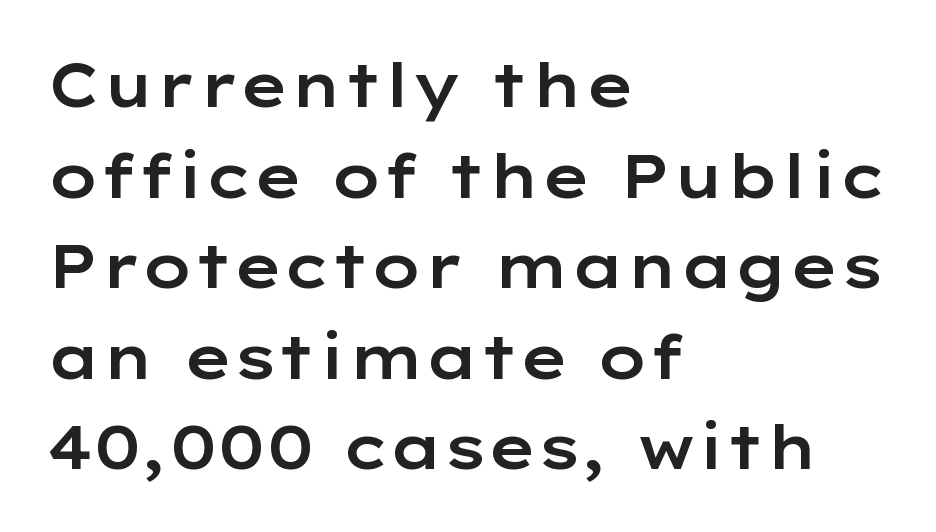
The image shows 60 px wide sans-serif type, upright; set left-aligned, normal line spacing (1.51x), normal letter spacing, not underlined; low stroke contrast and a medium x-height.
